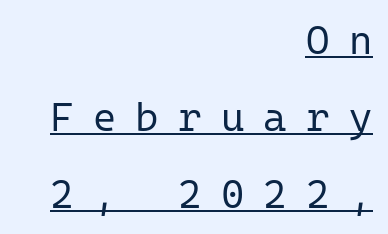
The typesetting does not lean heavy: it is not bold. Each word looks stretched out because of the extra space between its letters. The typesetter has applied underlining to the passage shown. Line endings align vertically; line beginnings do not. Unlike a traditional serif, this face leaves its strokes unadorned. The rendering uses typewriter-style spacing with identical character cells.
